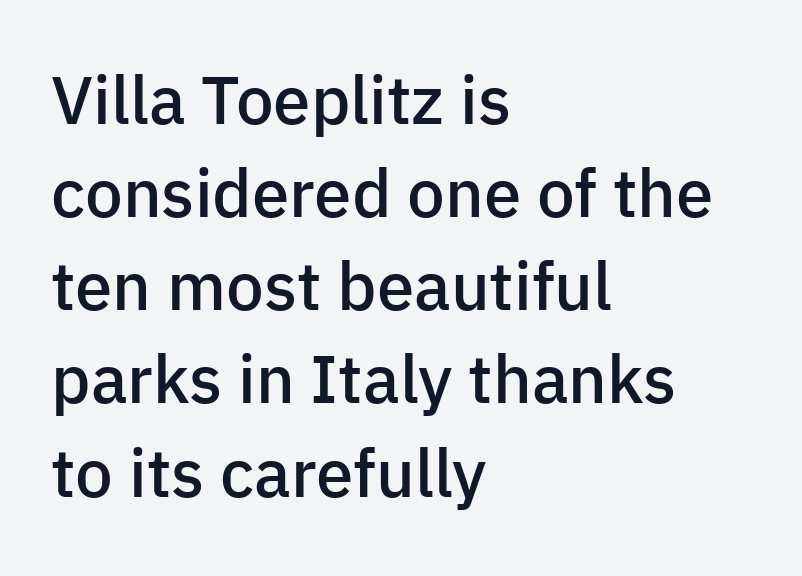
The image shows 67 px semibold sans-serif type, upright; set left-aligned, normal line spacing (1.39x), normal letter spacing, not underlined; low stroke contrast and a medium x-height.
